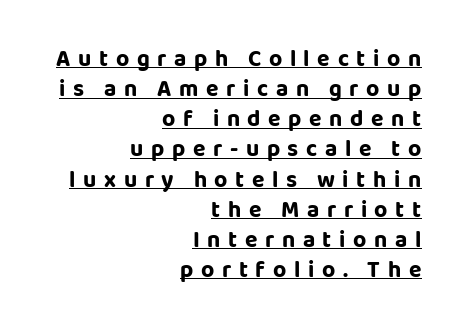
A typesetter would mark this as roman, not italic. What stands out about the letter spacing? Its width — letters are far apart. Caption: lettering with a line underneath. The rows are spaced the way most documents space them.
